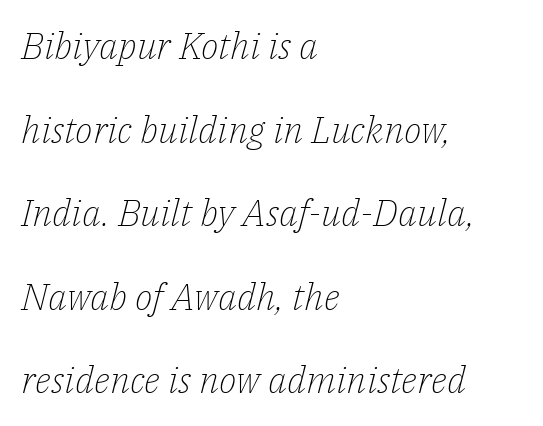
Each row of text sits above clean, open space. The vertical gap from one line to the next is large. The font family rendered here belongs to the serif group. Style check: oblique.
